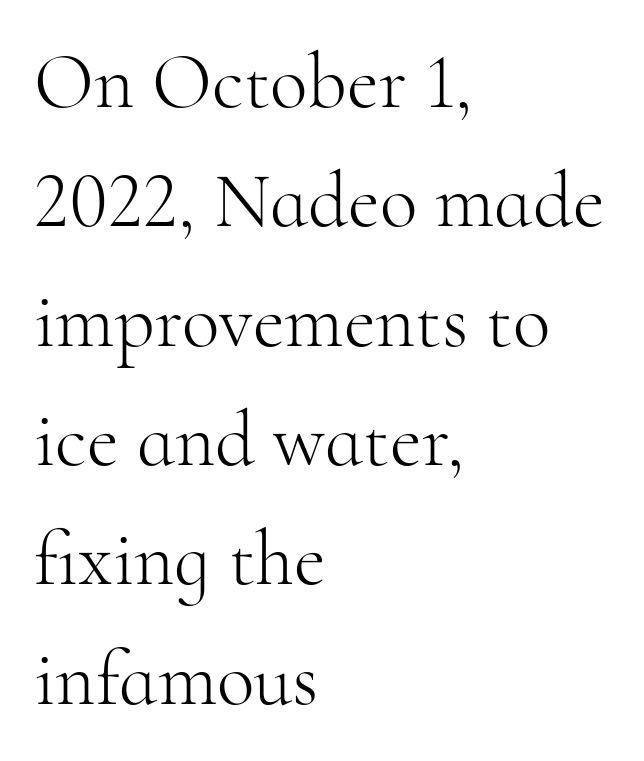
The image shows 78 px light serif type, upright; set left-aligned, normal line spacing (1.53x), normal letter spacing, not underlined; high stroke contrast and a small x-height.
